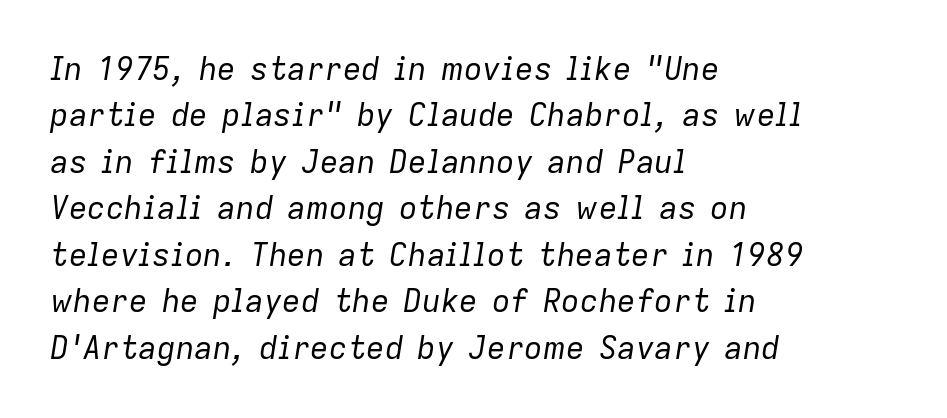
The rows are spaced the way most documents space them. The font is comparable to plain body text, perhaps lighter. The text carries the slant typical of an italic or oblique font. Inter-character spacing is left at the font's built-in metrics.
